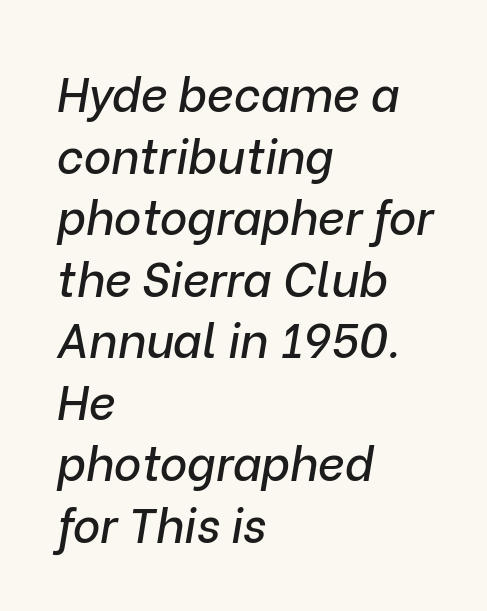
Q: Is the text italic (slanted)? A: Yes, it leans right by about 9 degrees.
Q: Is the text underlined? A: No.
Q: How is the paragraph aligned? A: Left-aligned.
Q: Is the spacing between letters normal or unusually wide? A: Normal.
Q: Is the spacing between lines tight, normal or loose? A: Normal.
Q: Width (condensed, normal, or wide)? A: Normal.
Q: Stroke contrast? A: Low.
Q: x-height? A: Medium.
Q: Monospaced? A: No.
